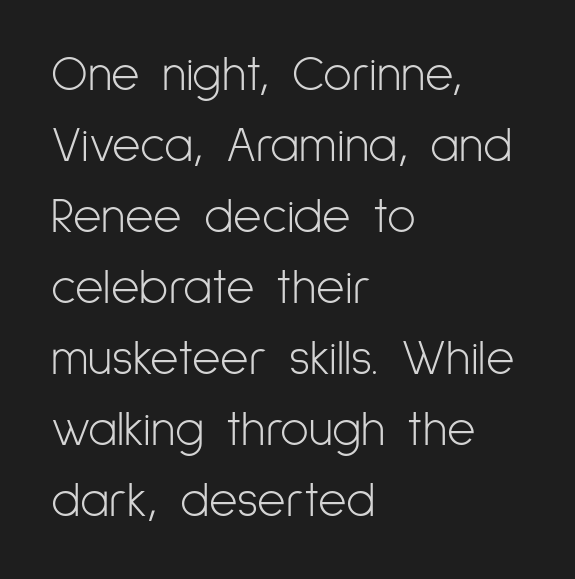
The letters stand straight up with perfectly vertical stems. Ink coverage per letter is moderate at most. Nobody drew a line under any word here. The text was rendered using a sans face with plain stroke endings. Regular leading. How are the letters spaced? Ordinarily, with no added tracking.
